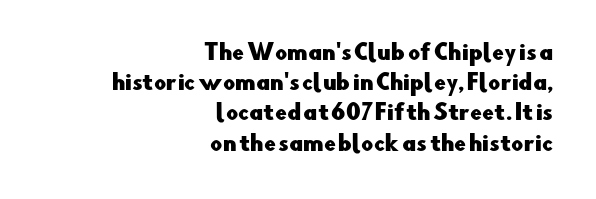
Interline gaps are of average width in this sample. Horizontal alignment here is rightward, an uncommon choice for prose. Rule under the text: the space is simply empty. The specimen reads as upright at a glance. Characters follow at the spacing the type designer built in.
